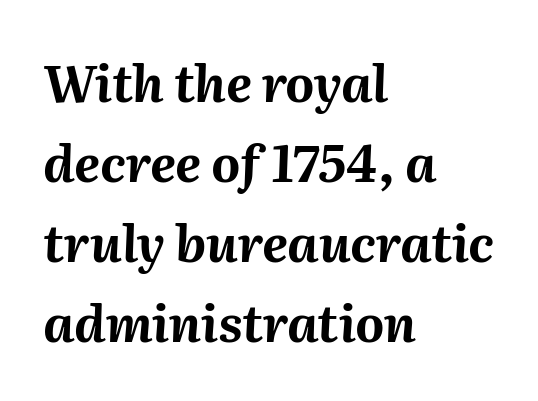
A dark, heavy texture on the line: the type is bold. Characters are canted at an angle relative to the baseline's perpendicular. The setting favours the left margin, as ordinary paragraphs usually do. Does the leading feel generous? No, just average. Descender tails drop into unmarked territory.
